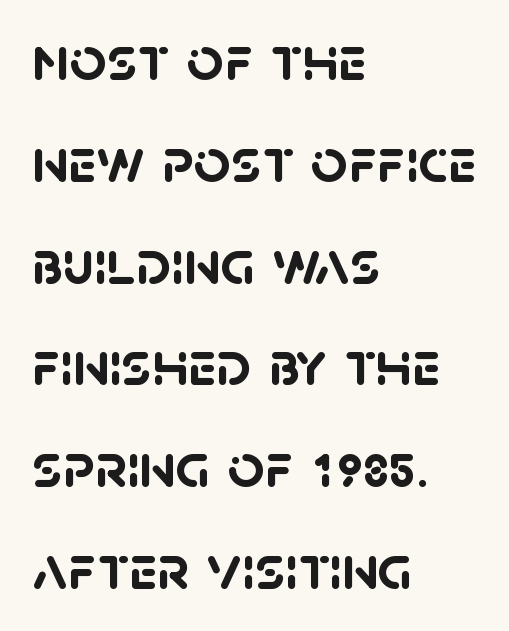
Note: no serifs on the glyphs. Summary of vertical rhythm: regular, with standard interline spacing. How are the letters spaced? Ordinarily, with no added tracking. Set as a true bold cut, around the 700 mark. Glance below the letters and you will spot only blank space. This sample has the flowing, uneven cadence of proportional lettering.
